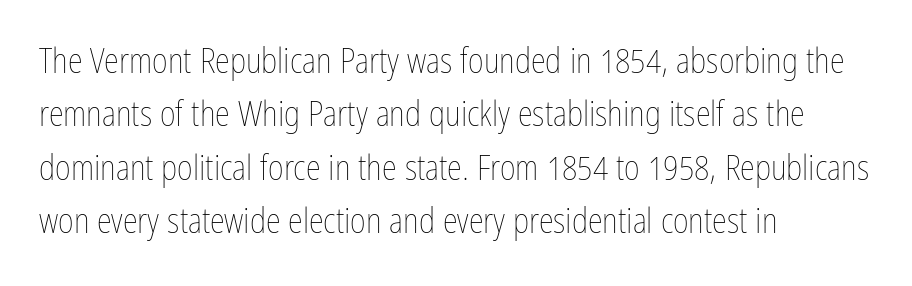
{"italic": "no", "bold": "no", "weight": "thin", "width": "condensed", "stroke_contrast": "low", "x_height": "medium", "monospaced": "no", "underline": "no", "align": "left", "line_spacing": "normal", "line_spacing_ratio": 1.57, "letter_spacing": "normal", "letter_spacing_em": 0.0, "glyph_px": 34}
